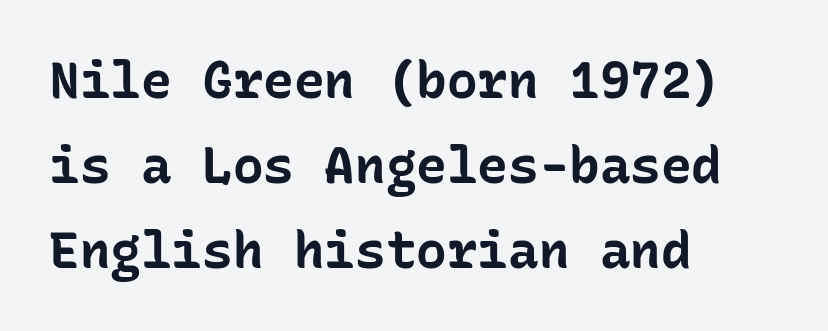
{"serif": "no", "italic": "no", "bold": "yes", "weight": "bold", "width": "normal", "stroke_contrast": "low", "x_height": "medium", "monospaced": "yes", "underline": "no", "align": "left", "line_spacing": "normal", "line_spacing_ratio": 1.67, "letter_spacing": "normal", "letter_spacing_em": 0.0, "glyph_px": 51}
